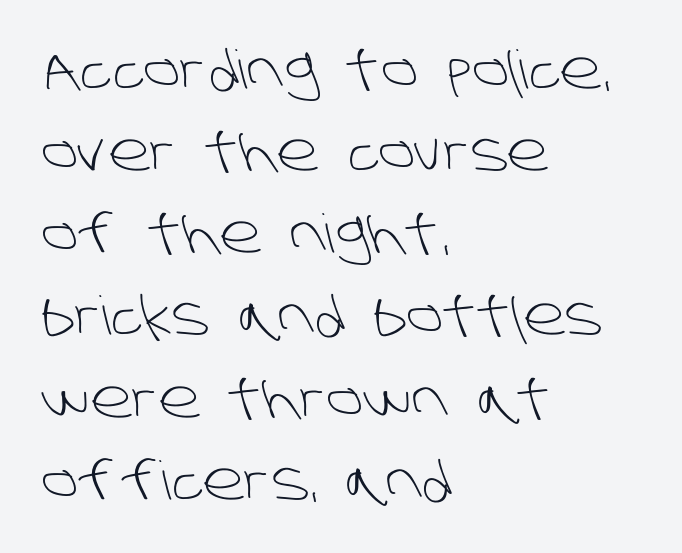
The image shows 53 px light sans-serif type; set left-aligned, normal line spacing (1.55x), normal letter spacing, not underlined; low stroke contrast and a large x-height.
